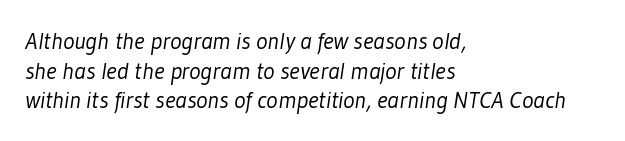
The strokes carry an ordinary text weight at most. Letter spacing: default. All the whitespace from short lines collects on the right. Anything drawn beneath the words? Only blank space.
